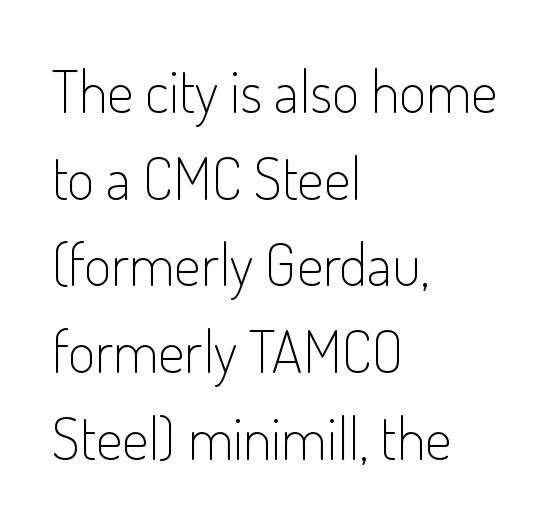
{"serif": "no", "italic": "no", "bold": "no", "weight": "light", "width": "condensed", "stroke_contrast": "low", "x_height": "small", "monospaced": "no", "underline": "no", "align": "left", "line_spacing": "normal", "line_spacing_ratio": 1.47, "letter_spacing": "normal", "letter_spacing_em": 0.0, "glyph_px": 59}
